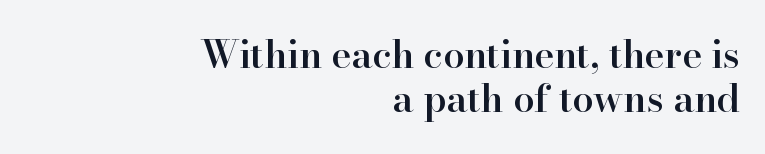
Ordinary non-slanted type is in use. These lines stack with their right ends in a neat column. Here the designer chose a conventional face with non-uniform glyph widths. The font is running at a semibold setting, under full bold.
